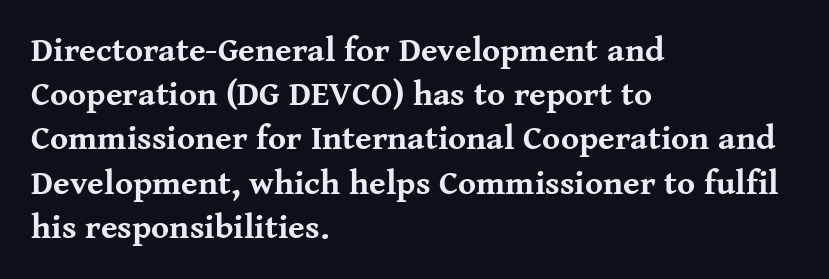
The space directly below the letters is spotless. The face used here has the dense, thick strokes of a bold. The typeface chosen for these lines features serifs. The rendering uses natural spacing where letterforms have individual widths. A normal amount of white space separates one row of letters from the next.
